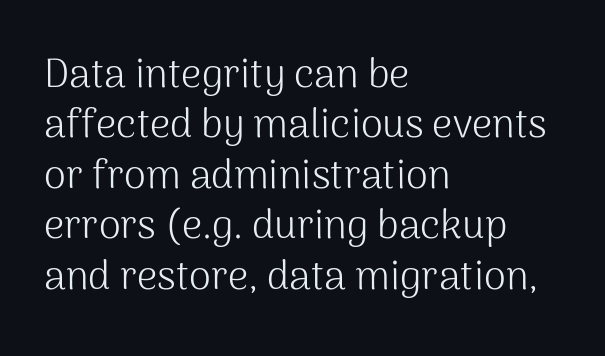
Q: Is the text bold? A: No.
Q: Is the text italic (slanted)? A: No, it is upright.
Q: Is the typeface a serif or a sans-serif typeface? A: Sans-serif.
Q: Is the text underlined? A: No.
Q: How is the paragraph aligned? A: Left-aligned.
Q: Is the spacing between letters normal or unusually wide? A: Normal.
Q: Is the spacing between lines tight, normal or loose? A: Normal.
Q: Width (condensed, normal, or wide)? A: Normal.
Q: Stroke contrast? A: Medium.
Q: x-height? A: Medium.
Q: Monospaced? A: No.
